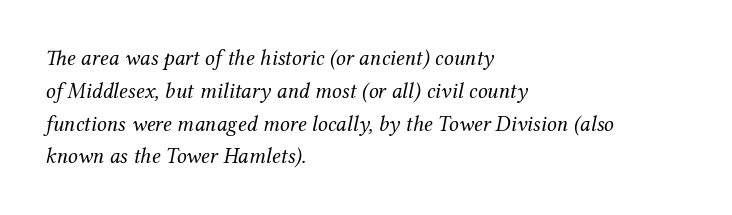
The image shows 22 px text type, italic (leaning right); set left-aligned, normal line spacing (1.49x), normal letter spacing, not underlined.
